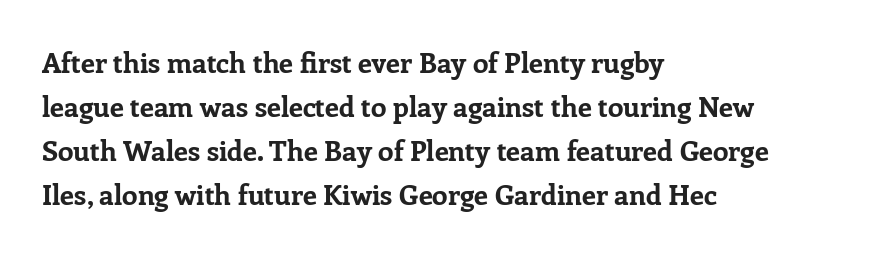
Here the glyphs are tracked normally, forming tight word shapes. The sample has been set heavy, in full bold. Summary of vertical rhythm: regular, with standard interline spacing. Varying glyph widths throughout — classic text-font behaviour.
